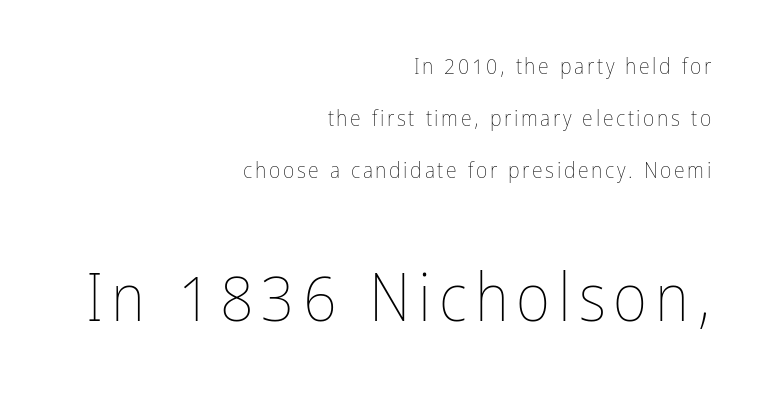
Students, observe: this is what heavily led, spacious text looks like. Check under the words: just untouched page. Which chunk is bigger? The second one — the bottom block dwarfs the top. Do the characters align in a grid? No, the font is proportional. No heavy texture on the line: the type isn't bold.
